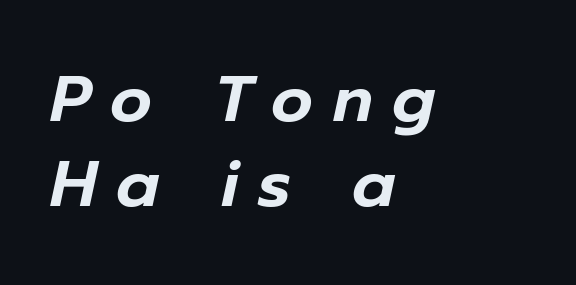
Q: Is the text italic (slanted)? A: Yes, it leans right by about 12 degrees.
Q: Is the text underlined? A: No.
Q: How is the paragraph aligned? A: Left-aligned.
Q: Is the spacing between letters normal or unusually wide? A: Unusually wide.
Q: Is the spacing between lines tight, normal or loose? A: Normal.
Q: Width (condensed, normal, or wide)? A: Normal.
Q: Stroke contrast? A: Low.
Q: x-height? A: Medium.
Q: Monospaced? A: No.
